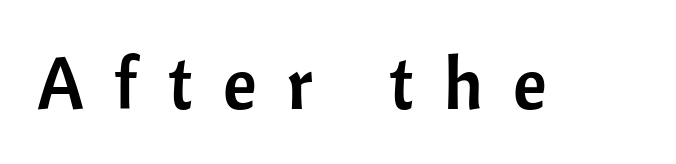
The image shows 72 px sans-serif type, upright; set unusually wide letter spacing (+0.42 em), not underlined; low stroke contrast and a medium x-height.
